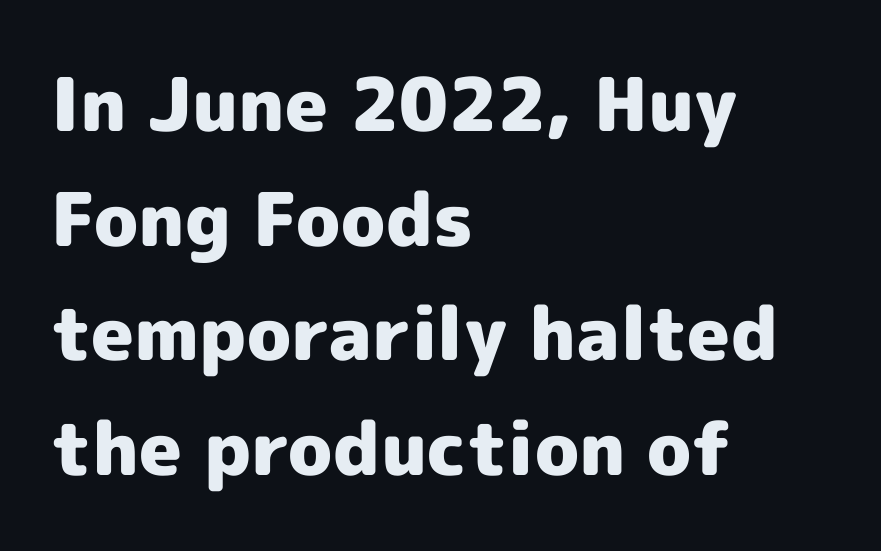
The image shows 74 px heavy sans-serif type, upright; set left-aligned, normal line spacing (1.55x), normal letter spacing, not underlined; a medium x-height.
